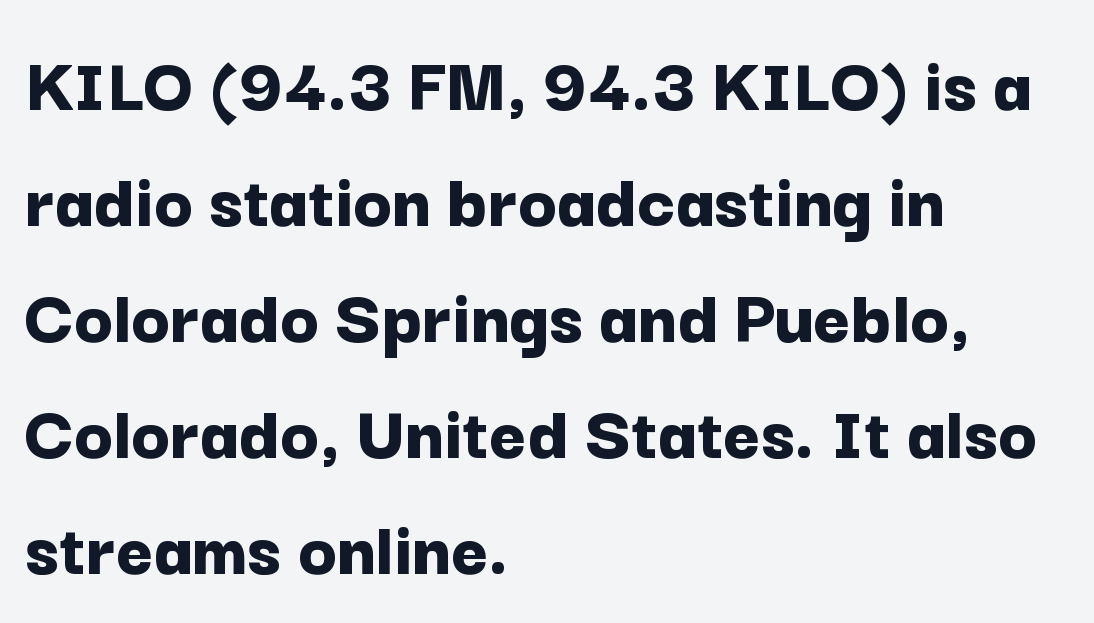
Q: Is the text bold? A: Yes.
Q: Is the text italic (slanted)? A: No, it is upright.
Q: Is the typeface a serif or a sans-serif typeface? A: Sans-serif.
Q: Is the text underlined? A: No.
Q: How is the paragraph aligned? A: Left-aligned.
Q: Is the spacing between letters normal or unusually wide? A: Normal.
Q: Is the spacing between lines tight, normal or loose? A: Normal.
Q: Width (condensed, normal, or wide)? A: Normal.
Q: Stroke contrast? A: Low.
Q: x-height? A: Medium.
Q: Monospaced? A: No.
